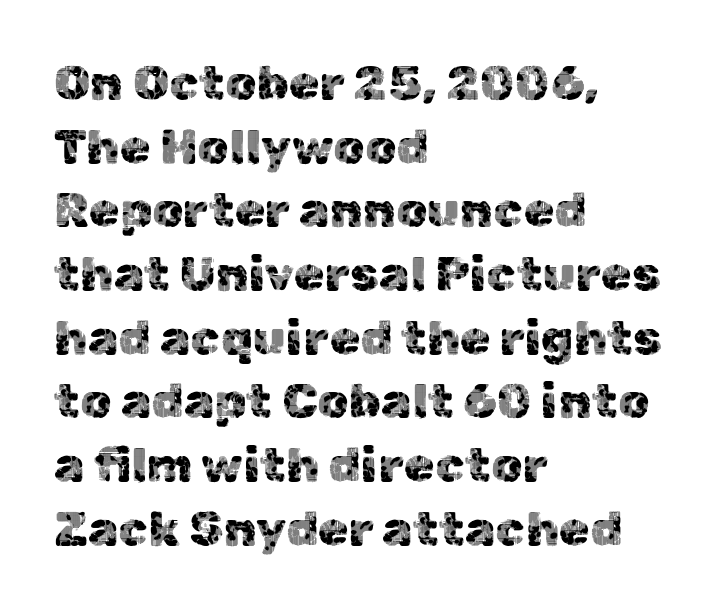
Just letters on the line, the space beneath them empty. The typography opts for an upright posture over an oblique one. The type family on display is of the sans-serif kind. Is there much room between lines? A standard amount, neither cramped nor airy. The rendering uses natural spacing where letterforms have individual widths.
